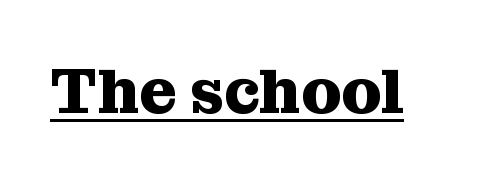
The image shows 64 px heavy serif type, upright; set normal letter spacing, underlined; medium stroke contrast and a medium x-height.
